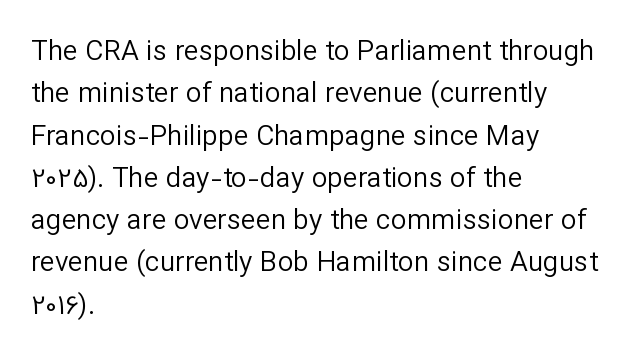
Alignment: flush left. Beneath every word, the page is bare. Successive baselines arrive at the customary interval. The rendering keeps characters at their native spacing. The glyphs in this specimen are sans serif. Note the varied advance widths — an 'i' is clearly narrower than an 'm'.
